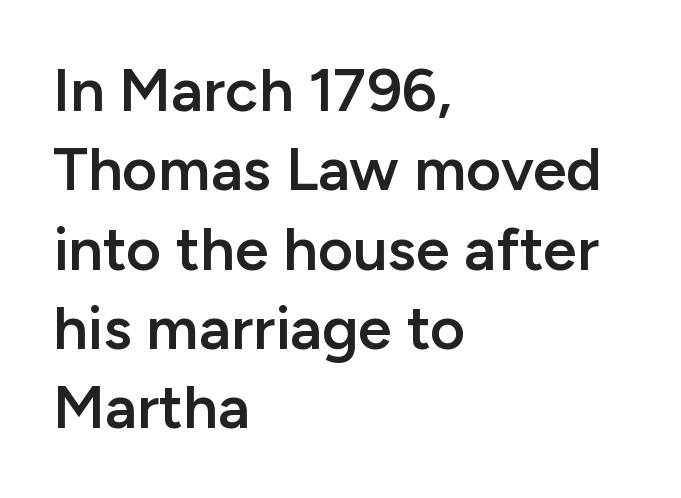
One glance says typical: line gaps are just what's usual. The specimen reads as upright at a glance. Weight check: semibold — heavier than regular, not quite bold. Glance below the letters and you will spot only blank space. This sample uses a sans-serif face.
